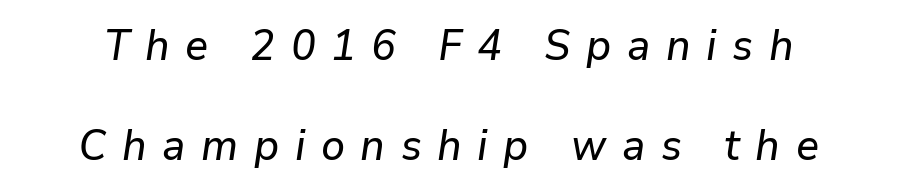
{"italic": "yes", "lean": "right", "slant_degrees": 9, "width": "normal", "stroke_contrast": "low", "x_height": "medium", "monospaced": "no", "underline": "no", "line_spacing": "loose", "line_spacing_ratio": 2.32, "letter_spacing": "wide", "letter_spacing_em": 0.36, "glyph_px": 43}
